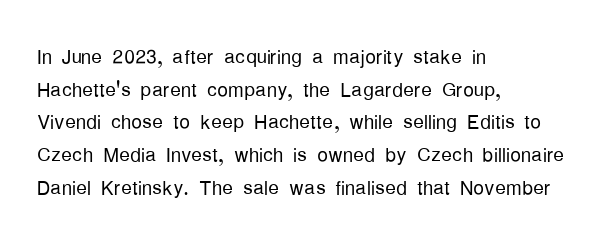
{"italic": "no", "bold": "no", "underline": "no", "align": "left", "line_spacing_ratio": 1.21, "letter_spacing": "normal", "letter_spacing_em": 0.0, "glyph_px": 27}
